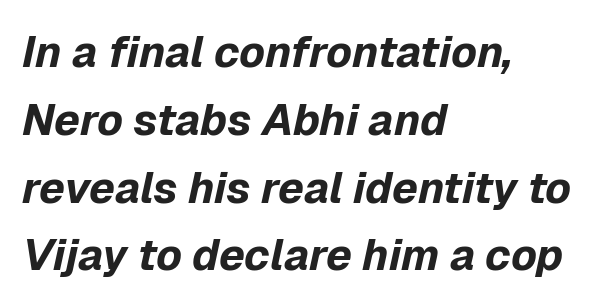
Q: Is the text bold? A: Yes.
Q: Is the text italic (slanted)? A: Yes, it leans right by about 12 degrees.
Q: Is the text underlined? A: No.
Q: How is the paragraph aligned? A: Left-aligned.
Q: Is the spacing between letters normal or unusually wide? A: Normal.
Q: Is the spacing between lines tight, normal or loose? A: Normal.
Q: Width (condensed, normal, or wide)? A: Normal.
Q: Stroke contrast? A: Low.
Q: x-height? A: Medium.
Q: Monospaced? A: No.
